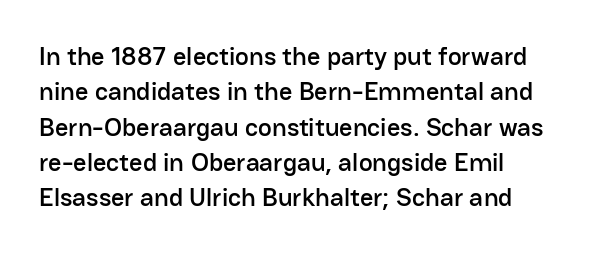
{"italic": "no", "underline": "no", "align": "left", "line_spacing": "normal", "line_spacing_ratio": 1.36, "letter_spacing": "normal", "letter_spacing_em": 0.0, "glyph_px": 26}
